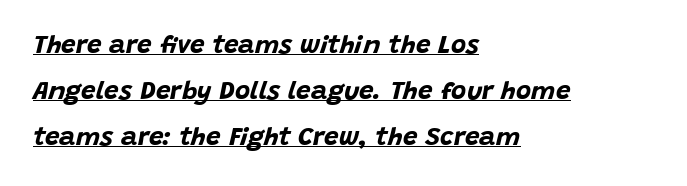
Notice how the passage keeps a crisp vertical edge on the left only. Like a heading marked for emphasis, these lines bear an underscore. The passage shown leans; its letterforms are oblique. The font is running at its bold setting. Tracking here is standard; glyphs follow each other at the usual distance.
